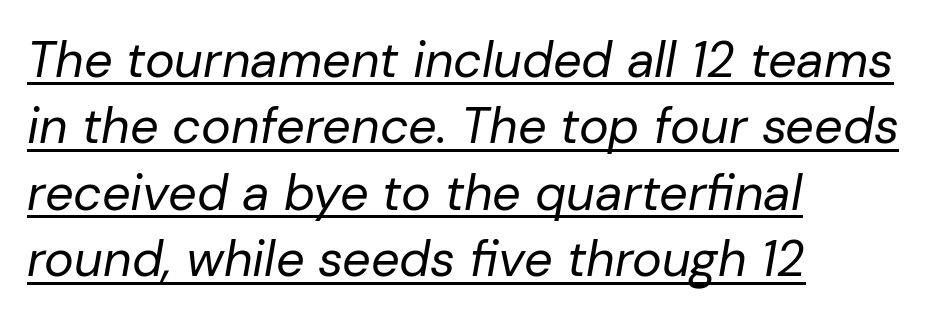
{"italic": "yes", "lean": "right", "slant_degrees": 10, "bold": "no", "weight": "regular", "width": "normal", "stroke_contrast": "low", "x_height": "medium", "monospaced": "no", "underline": "yes", "align": "left", "line_spacing": "normal", "line_spacing_ratio": 1.33, "letter_spacing": "normal", "letter_spacing_em": 0.0, "glyph_px": 50}
